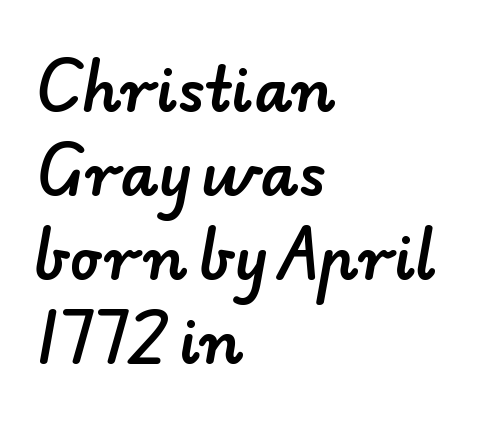
The image shows 60 px sans-serif type; set left-aligned, normal line spacing (1.4x), normal letter spacing, not underlined; low stroke contrast and a small x-height.
